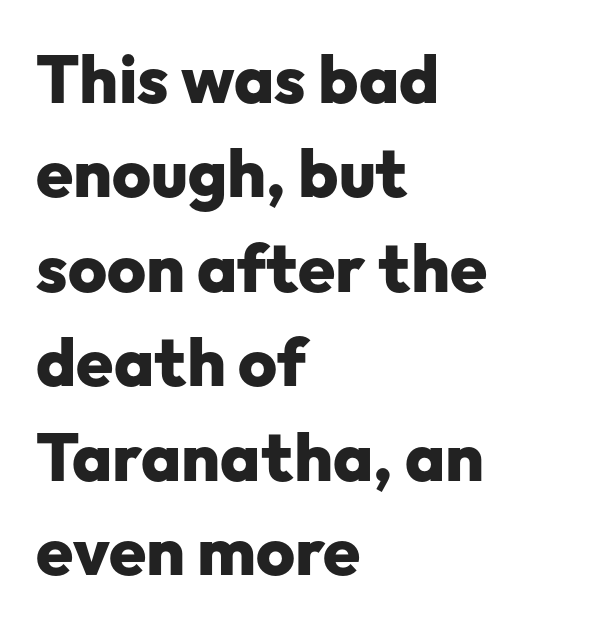
Q: Is the text bold? A: Yes.
Q: Is the text italic (slanted)? A: No, it is upright.
Q: Is the typeface a serif or a sans-serif typeface? A: Sans-serif.
Q: Is the text underlined? A: No.
Q: How is the paragraph aligned? A: Left-aligned.
Q: Is the spacing between letters normal or unusually wide? A: Normal.
Q: Is the spacing between lines tight, normal or loose? A: Normal.
Q: Width (condensed, normal, or wide)? A: Normal.
Q: Stroke contrast? A: Low.
Q: x-height? A: Medium.
Q: Monospaced? A: No.
